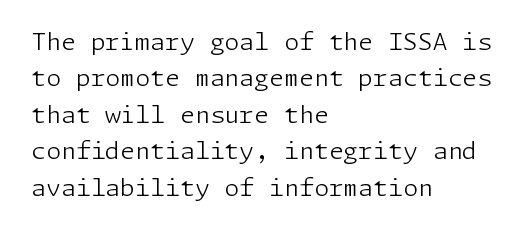
{"italic": "no", "bold": "no", "underline": "no", "align": "left", "line_spacing": "normal", "line_spacing_ratio": 1.52, "letter_spacing": "normal", "letter_spacing_em": 0.0, "glyph_px": 24}
